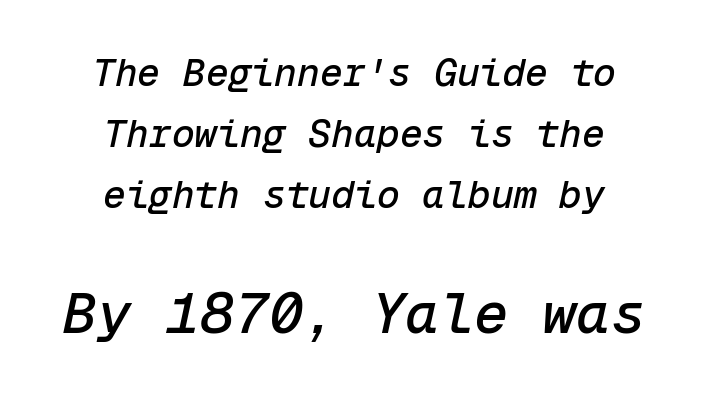
{"italic": "yes", "lean": "right", "slant_degrees": 12, "width": "normal", "stroke_contrast": "low", "x_height": "medium", "monospaced": "yes", "underline": "no", "align": "center", "line_spacing": "normal", "line_spacing_ratio": 1.6, "letter_spacing": "normal", "letter_spacing_em": 0.0, "larger_block": "second", "size_ratio": 1.5, "glyph_px": 57}
